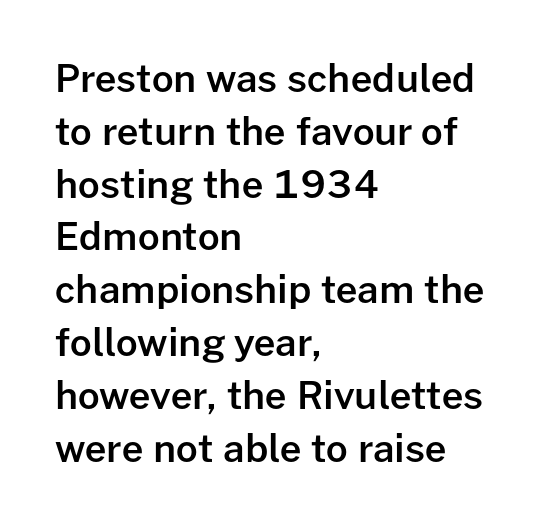
Here the designer chose a conventional face with non-uniform glyph widths. Interline gaps are of average width in this sample. Check under the words: just untouched page. Typeset ragged right — the left edge is the straight one. Observe the ordinary spacing: letters are neighbours, not strangers.
